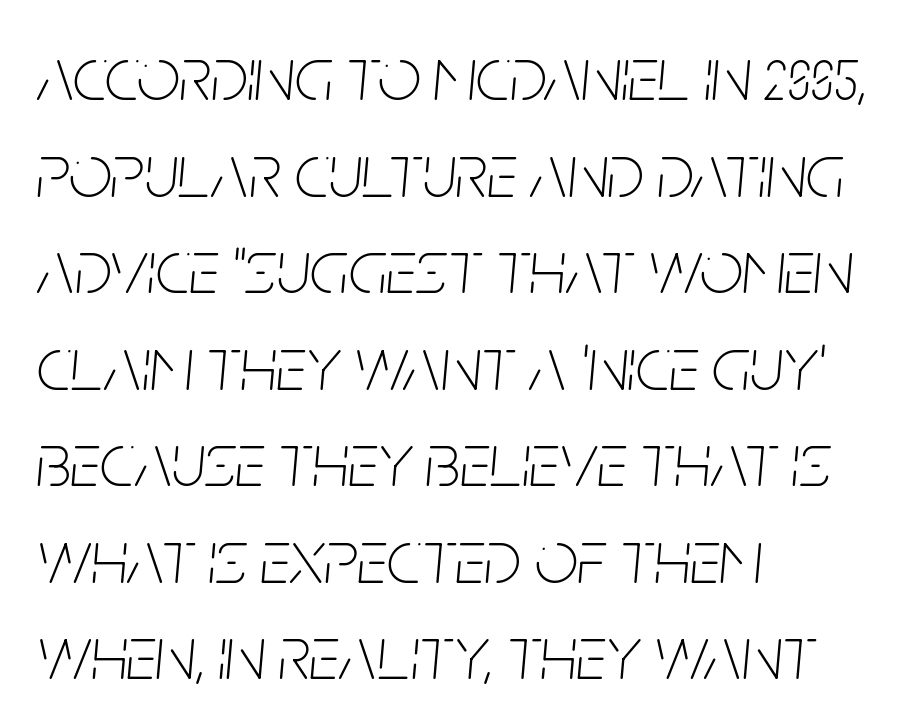
Q: Is the text bold? A: No.
Q: Is the text italic (slanted)? A: Yes, it leans right by about 5 degrees.
Q: Is the text underlined? A: No.
Q: How is the paragraph aligned? A: Left-aligned.
Q: Is the spacing between letters normal or unusually wide? A: Normal.
Q: Is the spacing between lines tight, normal or loose? A: Normal.
Q: Width (condensed, normal, or wide)? A: Condensed.
Q: Stroke contrast? A: Low.
Q: x-height? A: Large.
Q: Monospaced? A: No.
